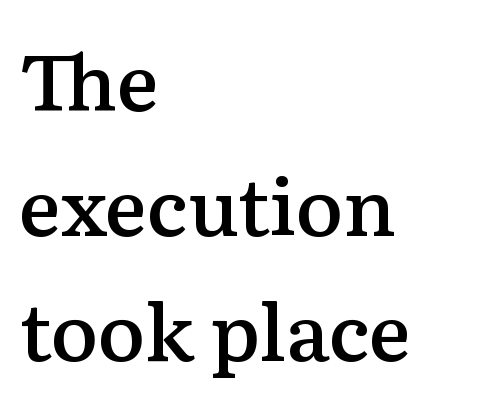
{"serif": "yes", "italic": "no", "bold": "semi", "weight": "semibold", "width": "normal", "stroke_contrast": "medium", "x_height": "medium", "monospaced": "no", "underline": "no", "align": "left", "line_spacing": "normal", "line_spacing_ratio": 1.58, "letter_spacing": "normal", "letter_spacing_em": 0.0, "glyph_px": 79}
